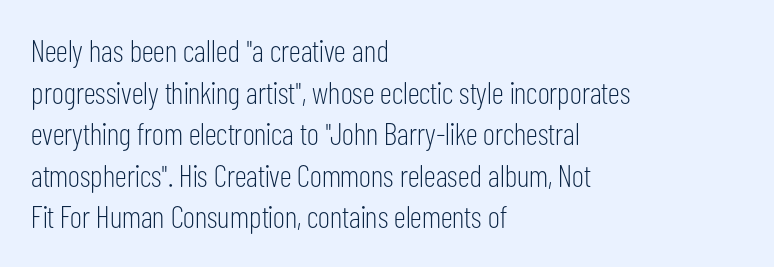
{"serif": "no", "italic": "no", "bold": "no", "weight": "light", "width": "condensed", "stroke_contrast": "low", "x_height": "medium", "monospaced": "no", "underline": "no", "align": "left", "line_spacing": "normal", "line_spacing_ratio": 1.34, "letter_spacing": "normal", "letter_spacing_em": 0.0, "glyph_px": 31}
